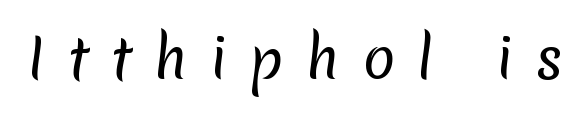
{"serif": "no", "bold": "no", "weight": "regular", "width": "normal", "stroke_contrast": "low", "x_height": "medium", "monospaced": "no", "underline": "no", "letter_spacing": "wide", "letter_spacing_em": 0.41, "glyph_px": 54}
